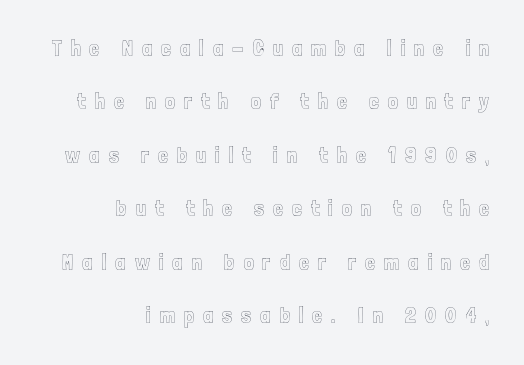
Posture: vertical. This sample uses expanded letter spacing, leaving extra air between glyphs. Type without underlining. Caption: multi-line text, flush right, ragged left. Compared with typical paragraphs, the rows here are farther apart.
